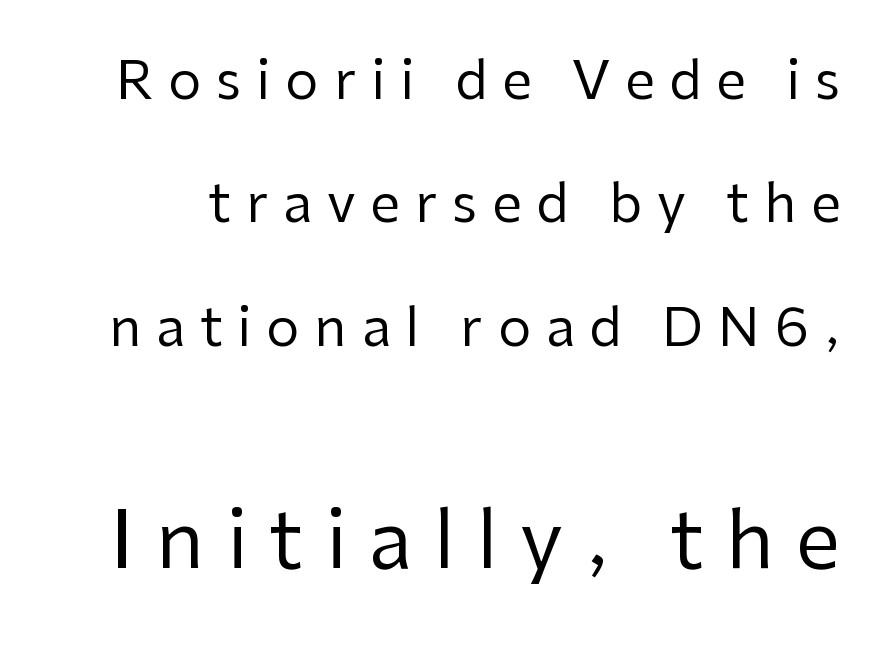
Q: Is the text bold? A: No.
Q: Is the text italic (slanted)? A: No, it is upright.
Q: Is the typeface a serif or a sans-serif typeface? A: Sans-serif.
Q: Is the text underlined? A: No.
Q: Is the spacing between letters normal or unusually wide? A: Unusually wide.
Q: Is the spacing between lines tight, normal or loose? A: Loose.
Q: Which block of text is set in a larger size, the first (top) or the second (bottom)? A: The second (bottom) one.
Q: Width (condensed, normal, or wide)? A: Normal.
Q: Stroke contrast? A: Low.
Q: x-height? A: Medium.
Q: Monospaced? A: No.
